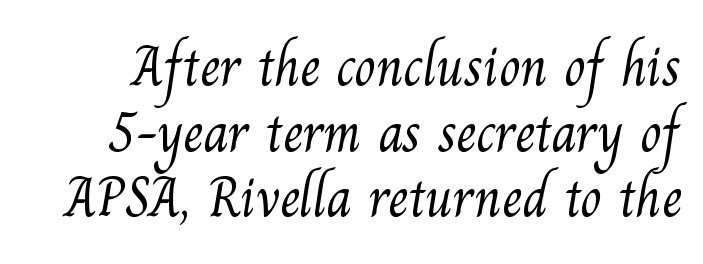
{"serif": "yes", "bold": "no", "weight": "light", "width": "normal", "stroke_contrast": "medium", "x_height": "small", "monospaced": "no", "underline": "no", "line_spacing_ratio": 1.17, "letter_spacing": "normal", "letter_spacing_em": 0.0, "glyph_px": 56}
